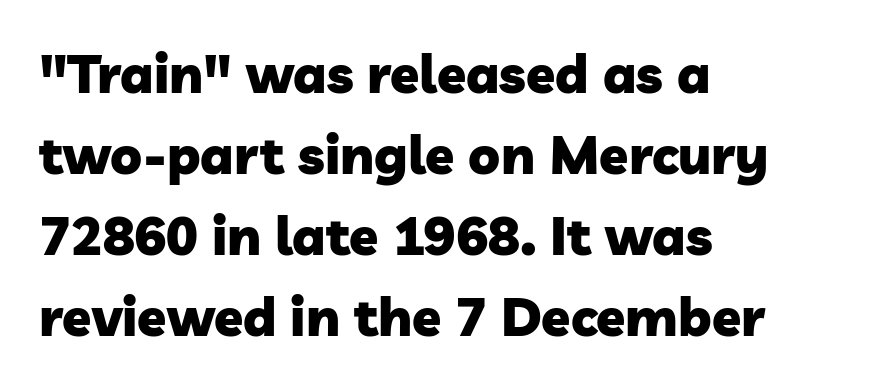
Q: Is the text bold? A: Yes.
Q: Is the typeface a serif or a sans-serif typeface? A: Sans-serif.
Q: Is the text underlined? A: No.
Q: How is the paragraph aligned? A: Left-aligned.
Q: Is the spacing between letters normal or unusually wide? A: Normal.
Q: Is the spacing between lines tight, normal or loose? A: Normal.
Q: Width (condensed, normal, or wide)? A: Normal.
Q: Stroke contrast? A: Low.
Q: x-height? A: Medium.
Q: Monospaced? A: No.
